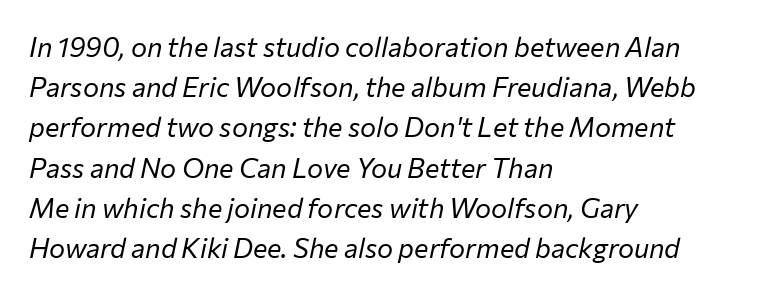
{"italic": "yes", "lean": "right", "slant_degrees": 12, "bold": "no", "underline": "no", "align": "left", "line_spacing": "normal", "line_spacing_ratio": 1.49, "letter_spacing": "normal", "letter_spacing_em": 0.0, "glyph_px": 27}
